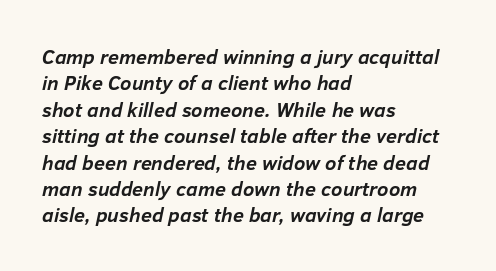
{"italic": "yes", "lean": "right", "slant_degrees": 12, "bold": "yes", "underline": "no", "align": "left", "line_spacing": "normal", "line_spacing_ratio": 1.32, "letter_spacing": "normal", "letter_spacing_em": 0.0, "glyph_px": 20}
